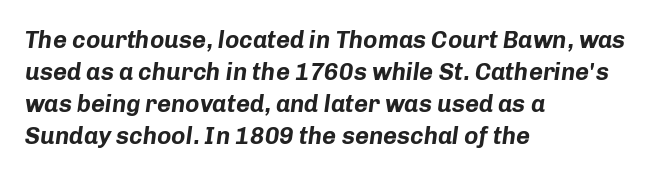
Q: Is the text bold? A: Yes.
Q: Is the text italic (slanted)? A: Yes, it leans right by about 8 degrees.
Q: Is the text underlined? A: No.
Q: How is the paragraph aligned? A: Left-aligned.
Q: Is the spacing between letters normal or unusually wide? A: Normal.
Q: Is the spacing between lines tight, normal or loose? A: Normal.
